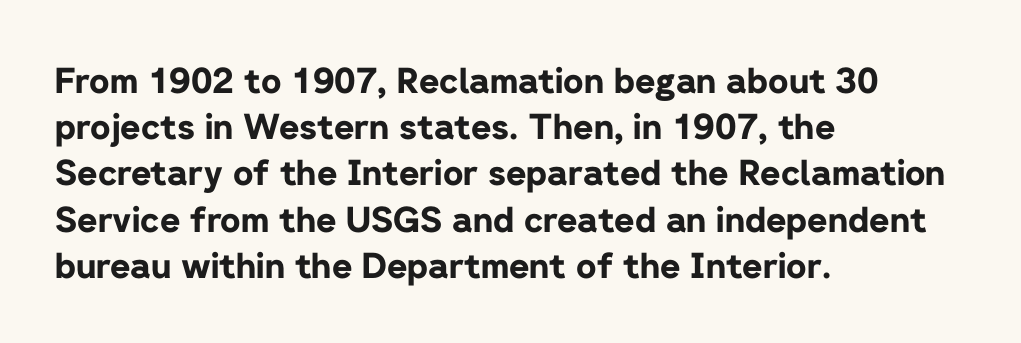
Q: Is the text bold? A: Yes.
Q: Is the text italic (slanted)? A: No, it is upright.
Q: Is the typeface a serif or a sans-serif typeface? A: Sans-serif.
Q: Is the text underlined? A: No.
Q: How is the paragraph aligned? A: Left-aligned.
Q: Is the spacing between letters normal or unusually wide? A: Normal.
Q: Is the spacing between lines tight, normal or loose? A: Normal.
Q: Width (condensed, normal, or wide)? A: Normal.
Q: Stroke contrast? A: Low.
Q: x-height? A: Medium.
Q: Monospaced? A: No.
